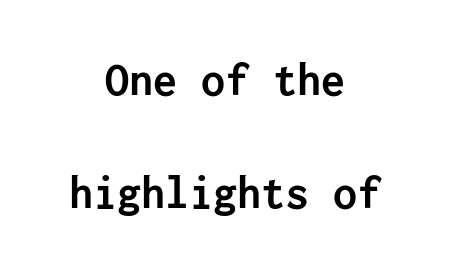
{"serif": "no", "italic": "no", "bold": "yes", "weight": "semibold", "width": "normal", "stroke_contrast": "low", "x_height": "medium", "underline": "no", "align": "center", "line_spacing": "loose", "line_spacing_ratio": 2.36, "letter_spacing": "normal", "letter_spacing_em": 0.0, "glyph_px": 48}
